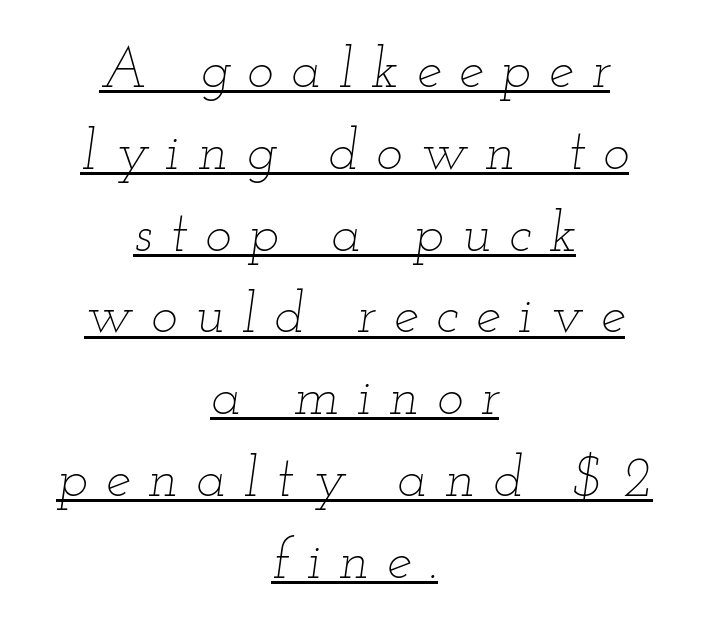
{"italic": "yes", "lean": "right", "slant_degrees": 12, "bold": "no", "weight": "thin", "width": "wide", "stroke_contrast": "low", "x_height": "small", "monospaced": "no", "underline": "yes", "align": "center", "line_spacing": "normal", "line_spacing_ratio": 1.46, "letter_spacing": "wide", "letter_spacing_em": 0.32, "glyph_px": 56}
